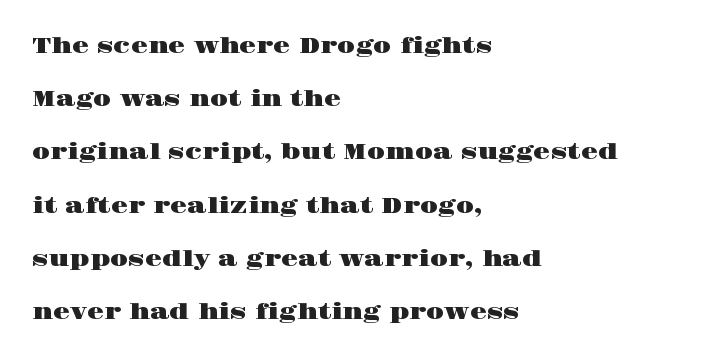
{"italic": "no", "underline": "no", "align": "left", "line_spacing": "loose", "line_spacing_ratio": 2.42, "letter_spacing": "normal", "letter_spacing_em": 0.0, "glyph_px": 22}
